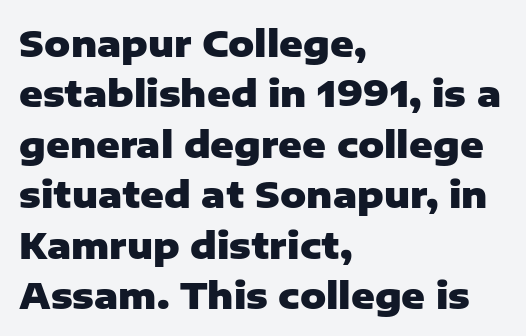
Evenly set lines give the paragraph a standard silhouette. A classic flush-left, rag-right setting is used for this passage. Font category for this specimen: sans-serif. Nope, not italic — everything's standing straight. In terms of weight, the rendering is a true, heavy bold. The letterforms sit shoulder to shoulder at normal distance.
